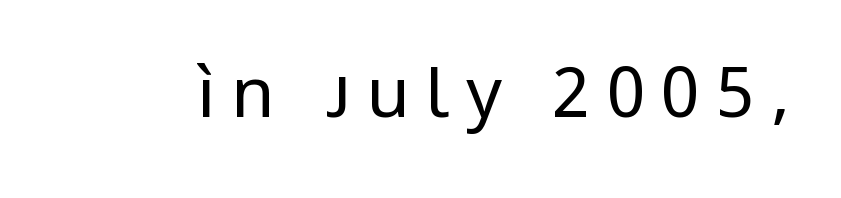
The image shows 70 px regular-weight sans-serif type, upright; set unusually wide letter spacing (+0.23 em), not underlined; low stroke contrast and a medium x-height.
